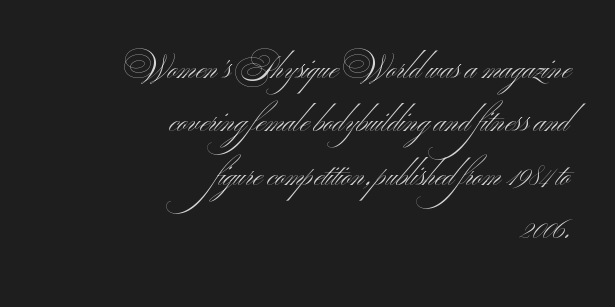
The image shows 30 px light, wide sans-serif type; set right-aligned, line spacing 1.78x, normal letter spacing, not underlined; medium stroke contrast and a small x-height.
